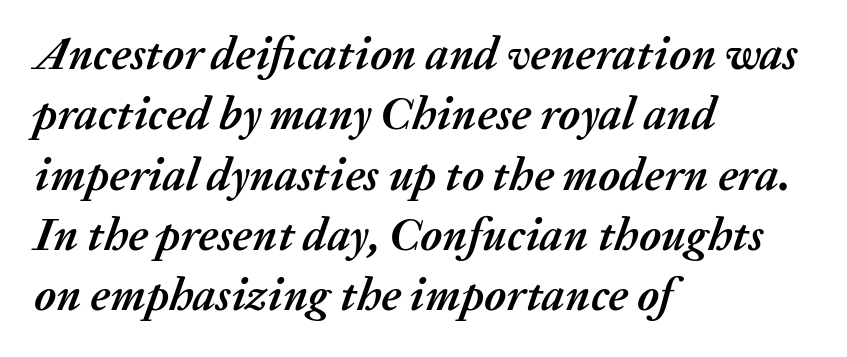
The image shows 46 px semibold type, italic (leaning right); set left-aligned, normal line spacing (1.31x), normal letter spacing, not underlined; medium stroke contrast and a medium x-height.
